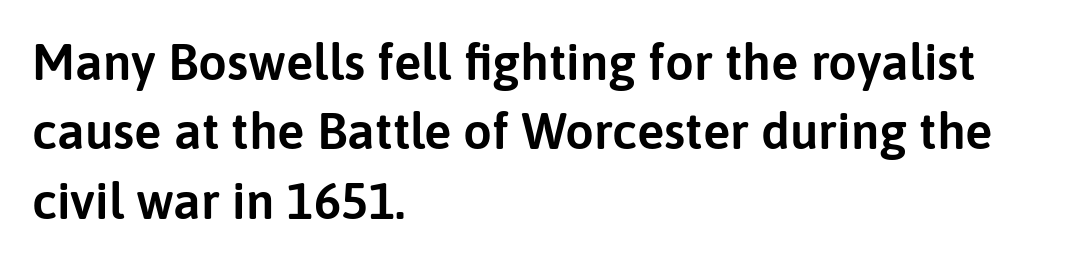
{"serif": "no", "italic": "no", "width": "normal", "stroke_contrast": "low", "x_height": "medium", "monospaced": "no", "underline": "no", "align": "left", "line_spacing": "normal", "line_spacing_ratio": 1.36, "letter_spacing": "normal", "letter_spacing_em": 0.0, "glyph_px": 51}
